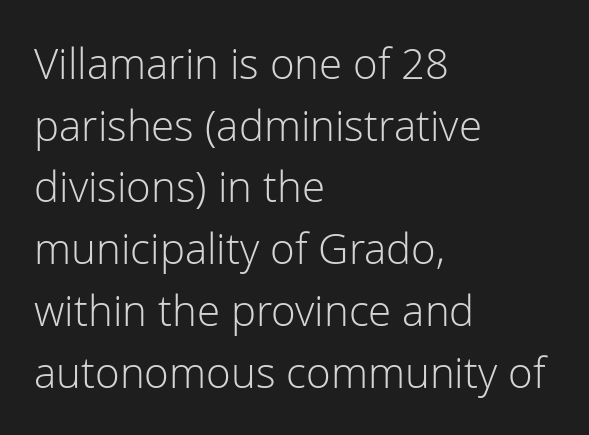
{"serif": "no", "italic": "no", "bold": "no", "weight": "light", "width": "normal", "stroke_contrast": "low", "x_height": "medium", "monospaced": "no", "underline": "no", "align": "left", "line_spacing": "normal", "line_spacing_ratio": 1.47, "letter_spacing": "normal", "letter_spacing_em": 0.0, "glyph_px": 42}
